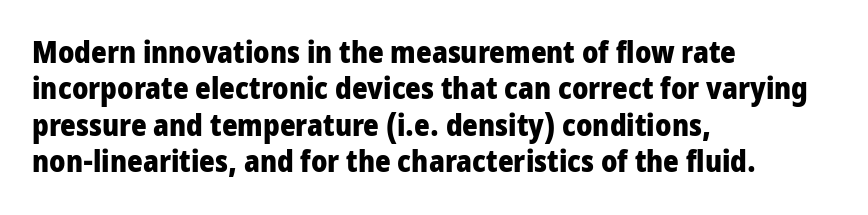
The image shows 30 px heavy, condensed sans-serif type, upright; set left-aligned, line spacing 1.21x, normal letter spacing, not underlined; low stroke contrast and a large x-height.
